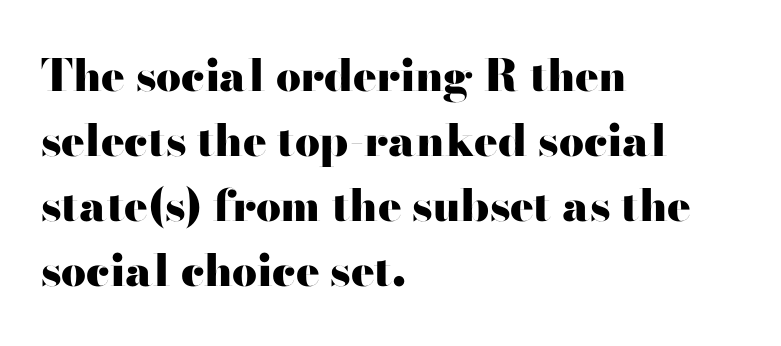
Q: Is the text bold? A: Yes.
Q: Is the text italic (slanted)? A: No, it is upright.
Q: Is the typeface a serif or a sans-serif typeface? A: Sans-serif.
Q: Is the text underlined? A: No.
Q: How is the paragraph aligned? A: Left-aligned.
Q: Is the spacing between letters normal or unusually wide? A: Normal.
Q: Is the spacing between lines tight, normal or loose? A: Normal.
Q: Width (condensed, normal, or wide)? A: Wide.
Q: Stroke contrast? A: High.
Q: x-height? A: Small.
Q: Monospaced? A: No.
